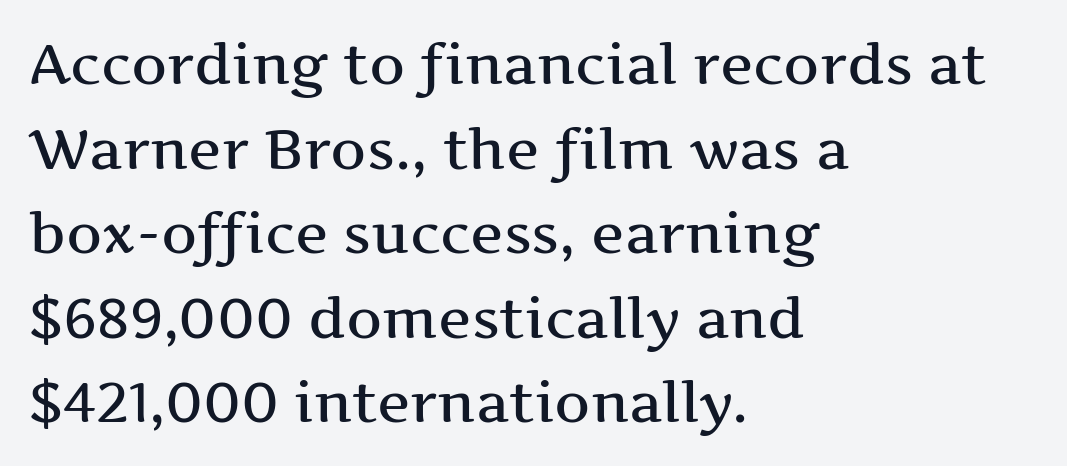
Q: Is the text italic (slanted)? A: No, it is upright.
Q: Is the typeface a serif or a sans-serif typeface? A: Serif.
Q: Is the text underlined? A: No.
Q: How is the paragraph aligned? A: Left-aligned.
Q: Is the spacing between letters normal or unusually wide? A: Normal.
Q: Is the spacing between lines tight, normal or loose? A: Normal.
Q: Width (condensed, normal, or wide)? A: Wide.
Q: Stroke contrast? A: Medium.
Q: x-height? A: Medium.
Q: Monospaced? A: No.
